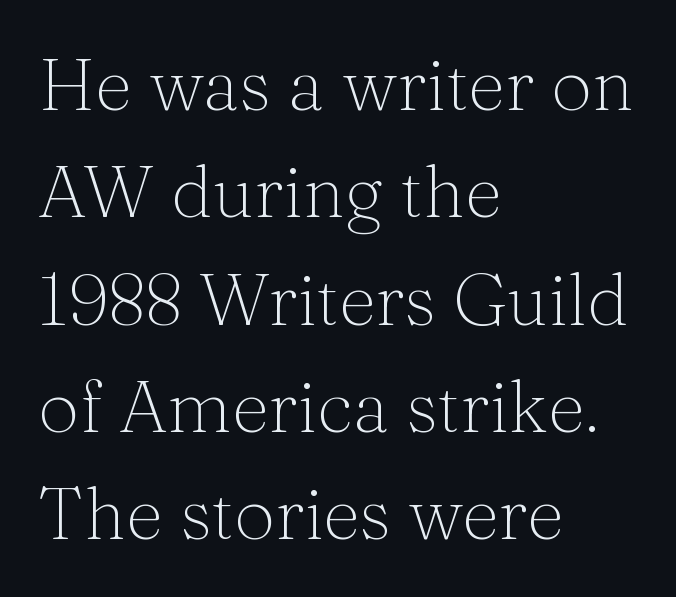
All the whitespace from short lines collects on the right. Varying glyph widths throughout — classic text-font behaviour. The strokes are not fattened; the text isn't bold. The letterforms sit shoulder to shoulder at normal distance. Horizontal bands of white between lines are of average thickness.
